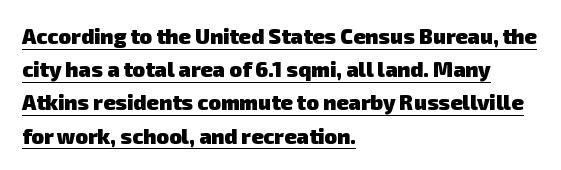
The image shows 21 px bold type; set left-aligned, normal line spacing (1.58x), normal letter spacing, underlined.
